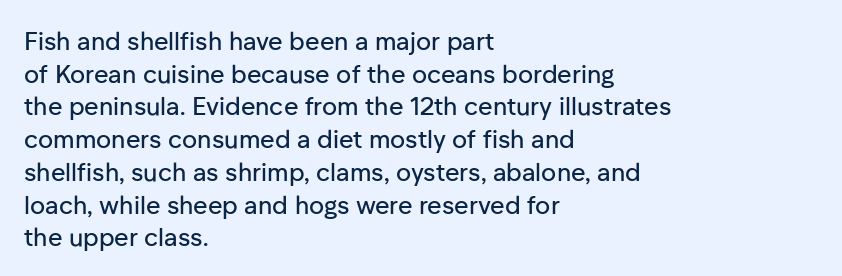
Q: Is the text italic (slanted)? A: No, it is upright.
Q: Is the text underlined? A: No.
Q: How is the paragraph aligned? A: Left-aligned.
Q: Is the spacing between letters normal or unusually wide? A: Normal.
Q: Is the spacing between lines tight, normal or loose? A: Normal.
